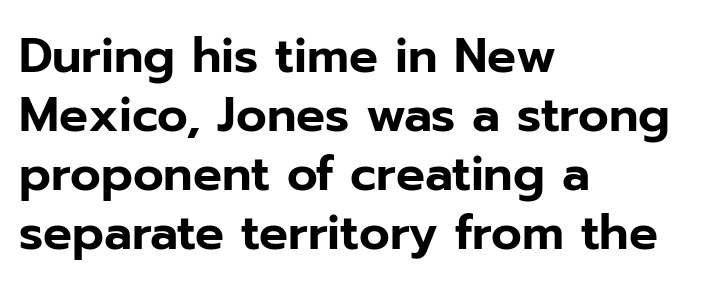
Q: Is the text italic (slanted)? A: No, it is upright.
Q: Is the typeface a serif or a sans-serif typeface? A: Sans-serif.
Q: Is the text underlined? A: No.
Q: How is the paragraph aligned? A: Left-aligned.
Q: Is the spacing between letters normal or unusually wide? A: Normal.
Q: Width (condensed, normal, or wide)? A: Normal.
Q: Stroke contrast? A: Low.
Q: x-height? A: Medium.
Q: Monospaced? A: No.
